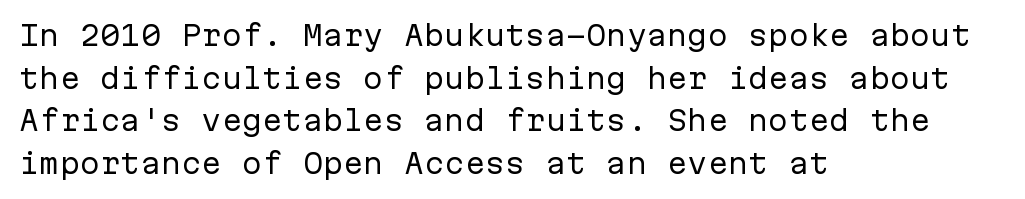
The image shows 27 px text type, upright; set left-aligned, normal line spacing (1.58x), normal letter spacing, not underlined.
